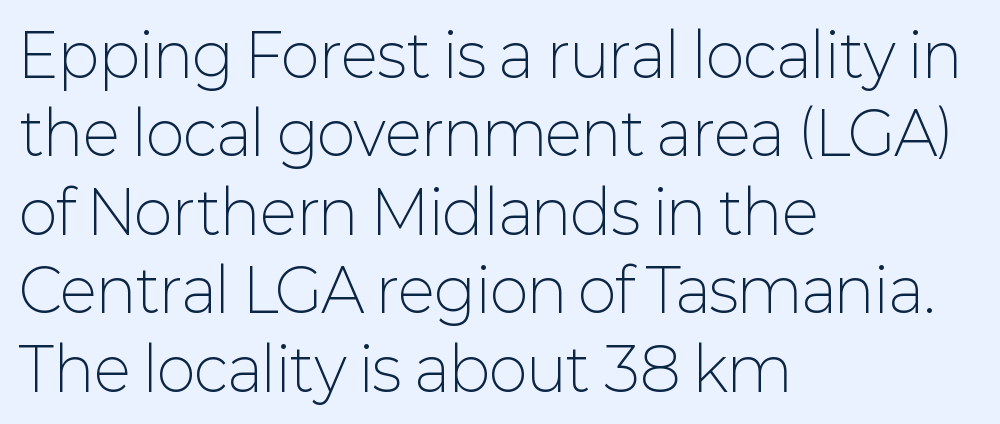
The image shows 59 px light sans-serif type, upright; set left-aligned, normal line spacing (1.33x), normal letter spacing, not underlined; low stroke contrast and a medium x-height.
